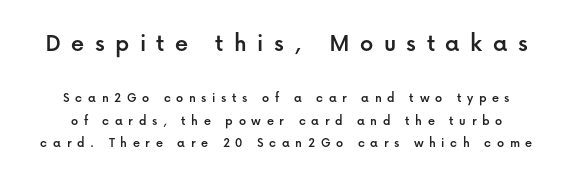
The image shows 26 px text type, upright; set normal line spacing (1.62x), unusually wide letter spacing (+0.4 em), not underlined; the first (top) block is 1.86x larger.
